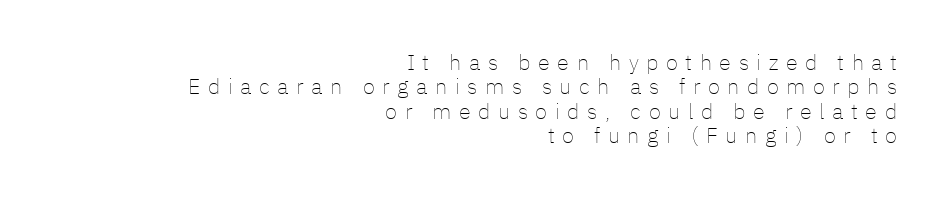
Q: Is the text bold? A: No.
Q: Is the text italic (slanted)? A: No, it is upright.
Q: Is the text underlined? A: No.
Q: How is the paragraph aligned? A: Right-aligned.
Q: Is the spacing between letters normal or unusually wide? A: Unusually wide.
Q: Is the spacing between lines tight, normal or loose? A: Tight.
